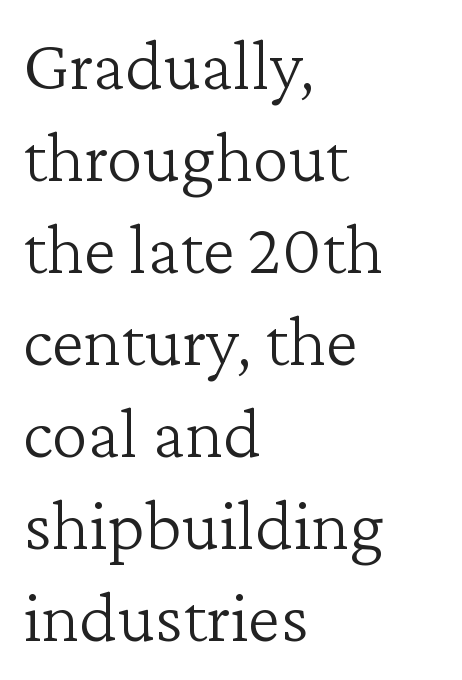
The image shows 73 px light serif type, upright; set left-aligned, normal line spacing (1.26x), normal letter spacing, not underlined; low stroke contrast and a medium x-height.
